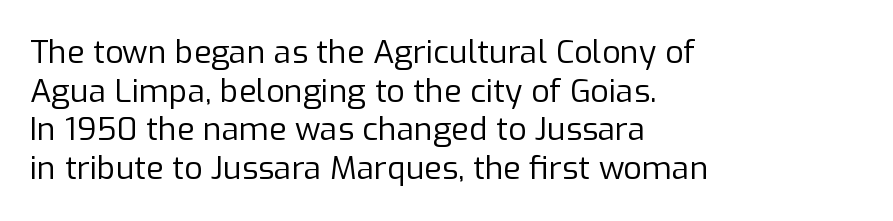
{"serif": "no", "italic": "no", "bold": "no", "weight": "regular", "width": "normal", "stroke_contrast": "low", "x_height": "medium", "monospaced": "no", "underline": "no", "align": "left", "line_spacing_ratio": 1.21, "letter_spacing": "normal", "letter_spacing_em": 0.0, "glyph_px": 32}
